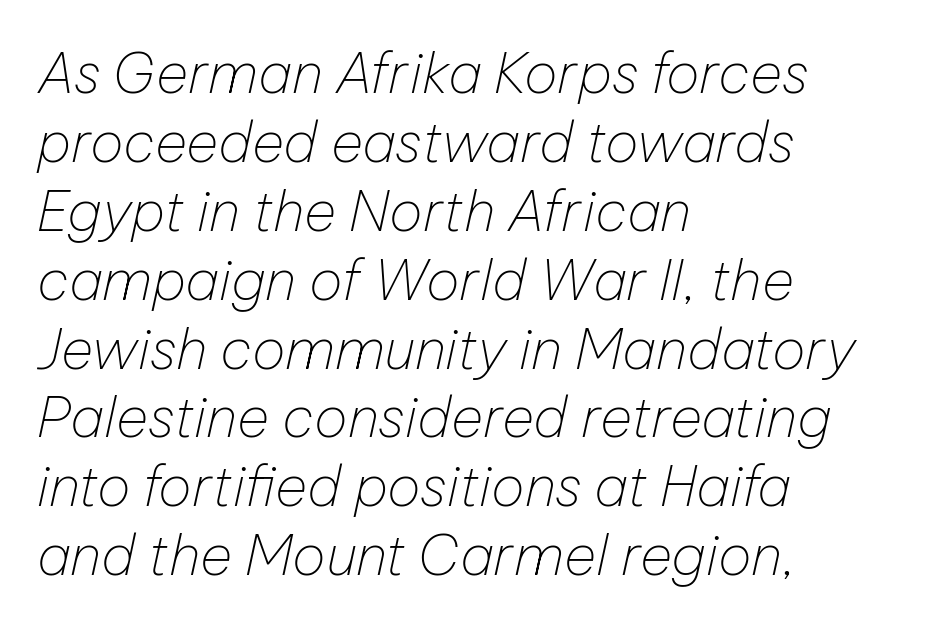
The image shows 56 px thin type, italic (leaning right); set left-aligned, line spacing 1.23x, normal letter spacing, not underlined; low stroke contrast and a medium x-height.
